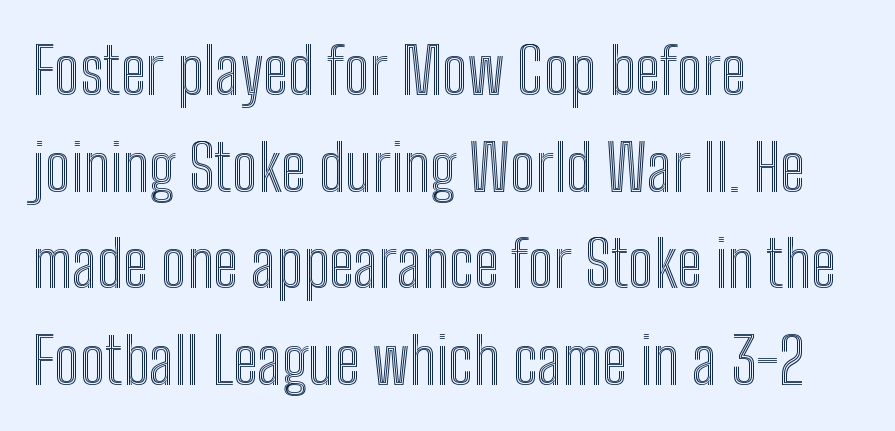
The glyphs are unaccompanied by any horizontal stroke below them. The letters stand straight up with perfectly vertical stems. Inter-character spacing is left at the font's built-in metrics. Proportional: the letters do not fall into vertical columns. Reading down the block, your eye returns to a fixed left position each line.
